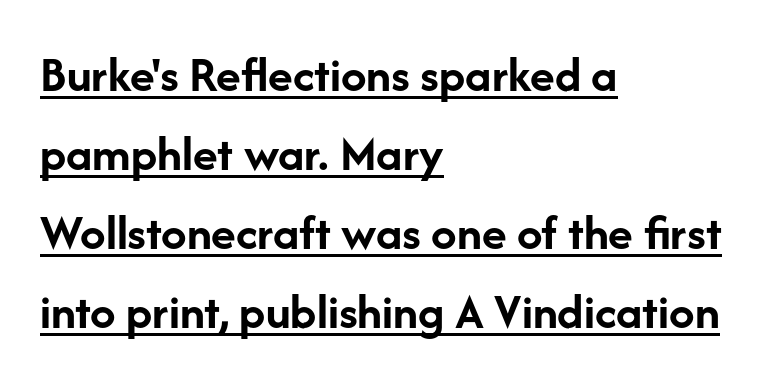
{"serif": "no", "italic": "no", "bold": "yes", "weight": "semibold", "width": "normal", "stroke_contrast": "low", "x_height": "medium", "monospaced": "no", "underline": "yes", "align": "left", "line_spacing": "normal", "line_spacing_ratio": 1.55, "letter_spacing": "normal", "letter_spacing_em": 0.0, "glyph_px": 51}
